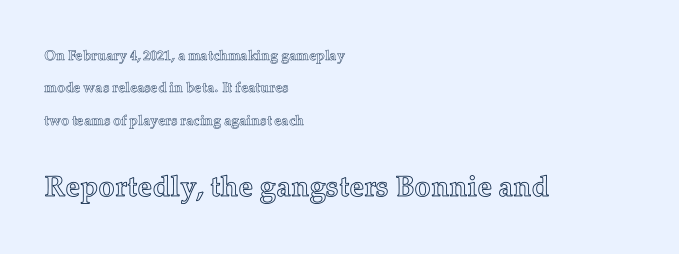
{"italic": "no", "width": "normal", "x_height": "medium", "monospaced": "no", "underline": "no", "align": "left", "line_spacing": "loose", "line_spacing_ratio": 2.31, "letter_spacing": "normal", "letter_spacing_em": 0.0, "larger_block": "second", "size_ratio": 2.07, "glyph_px": 29}
